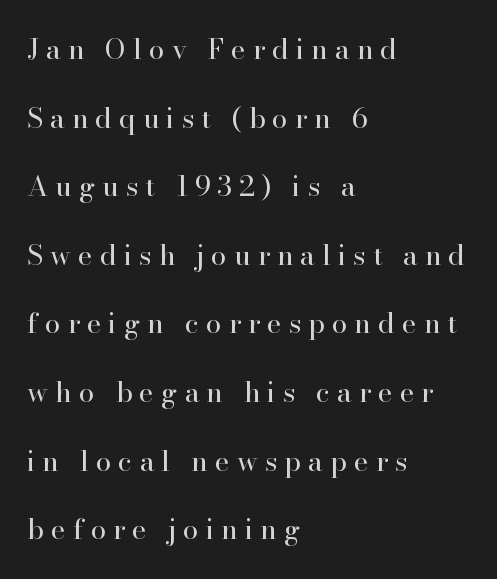
Q: Is the text bold? A: No.
Q: Is the text italic (slanted)? A: No, it is upright.
Q: Is the typeface a serif or a sans-serif typeface? A: Serif.
Q: Is the text underlined? A: No.
Q: How is the paragraph aligned? A: Left-aligned.
Q: Is the spacing between letters normal or unusually wide? A: Unusually wide.
Q: Is the spacing between lines tight, normal or loose? A: Loose.
Q: Width (condensed, normal, or wide)? A: Normal.
Q: Stroke contrast? A: High.
Q: x-height? A: Small.
Q: Monospaced? A: No.
